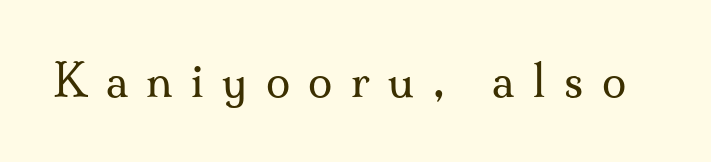
Q: Is the text bold? A: No.
Q: Is the text italic (slanted)? A: No, it is upright.
Q: Is the typeface a serif or a sans-serif typeface? A: Serif.
Q: Is the text underlined? A: No.
Q: Is the spacing between letters normal or unusually wide? A: Unusually wide.
Q: Width (condensed, normal, or wide)? A: Normal.
Q: Stroke contrast? A: Medium.
Q: x-height? A: Small.
Q: Monospaced? A: No.
